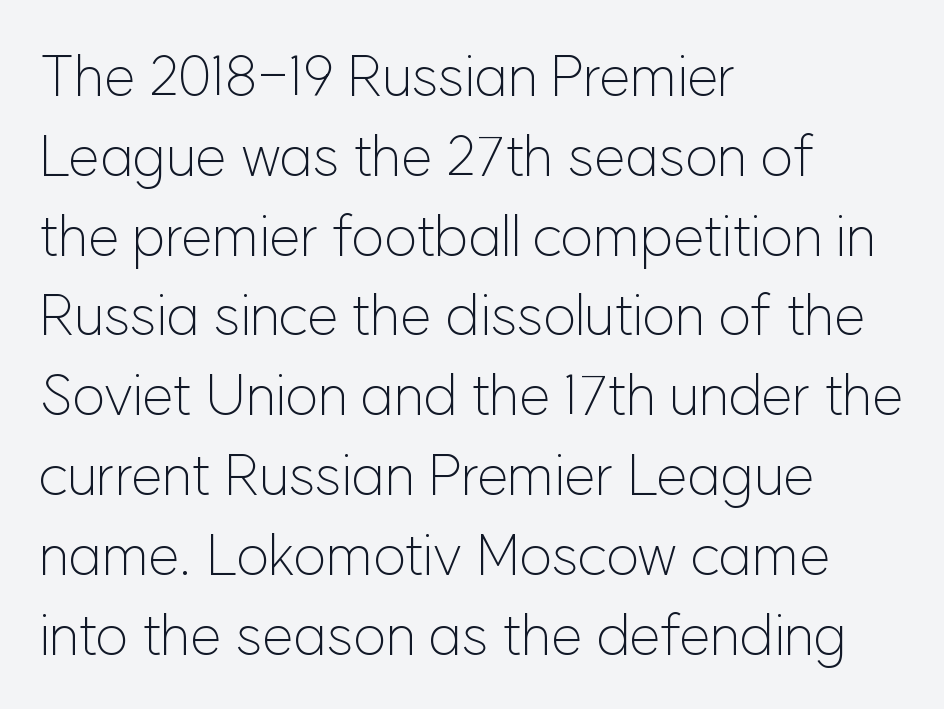
A quiet, ordinary-to-light weight characterises the typeface. The vertical gap from one line to the next is medium. The ragged edge is on the right, which tells us the setting is flush left. Here the glyphs are tracked normally, forming tight word shapes.
